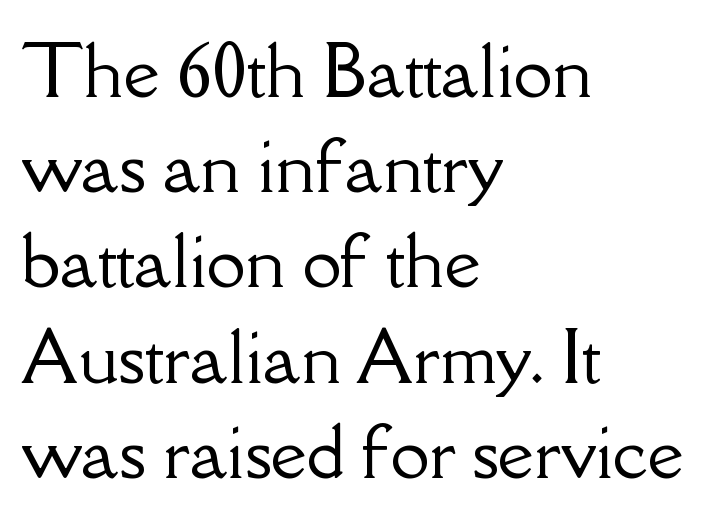
The image shows 70 px serif type, upright; set left-aligned, normal line spacing (1.36x), normal letter spacing, not underlined; low stroke contrast and a small x-height.
